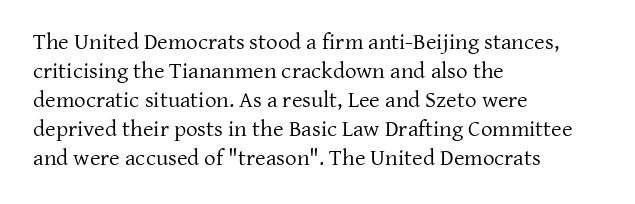
The image shows 23 px text type, upright; set left-aligned, normal line spacing (1.26x), normal letter spacing, not underlined.
